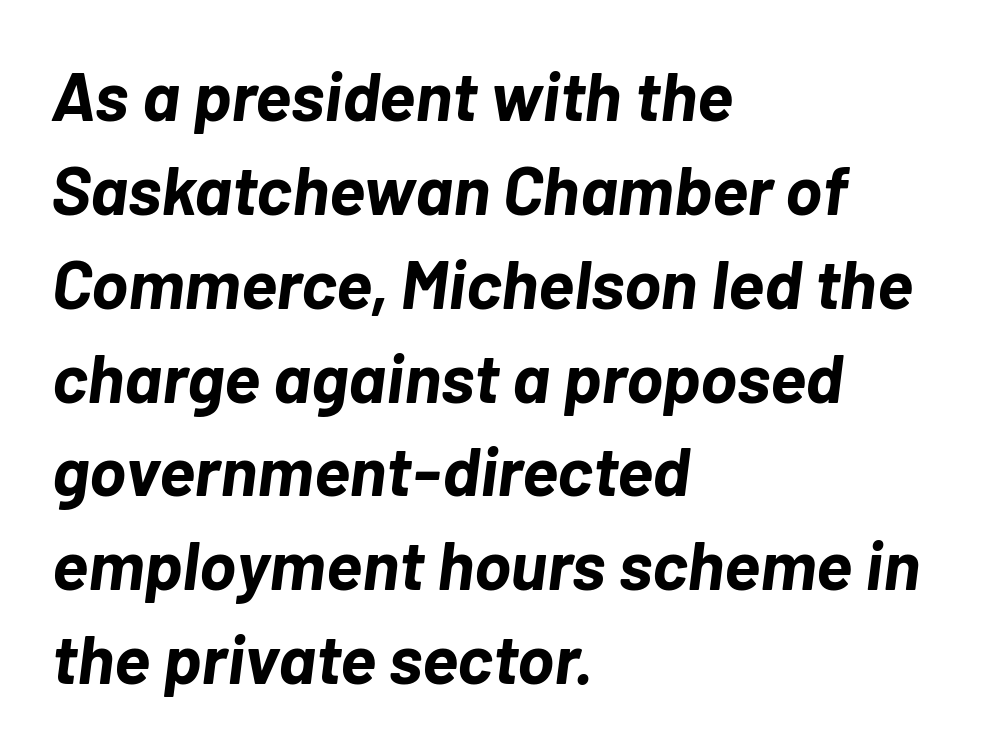
The image shows 69 px bold type, italic (leaning right); set left-aligned, normal line spacing (1.36x), normal letter spacing, not underlined; low stroke contrast and a medium x-height.
